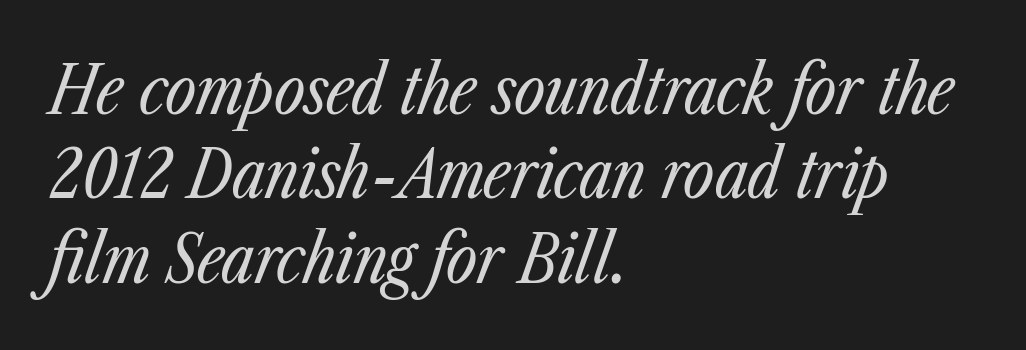
No heavy texture on the line: the type isn't bold. The compositor pushed each line to the left boundary. Each letter keeps its own natural width here, so spacing adapts to shape. Only glyphs here, with clear space below each row.
